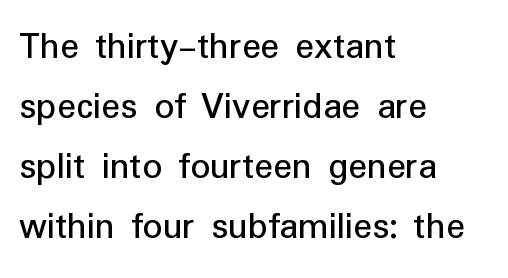
Compared with a typical body face, this is equally light or lighter still. Bare-footed words on every line. Note the varied advance widths — an 'i' is clearly narrower than an 'm'. In terms of leading, this rendering sits right in the middle.
